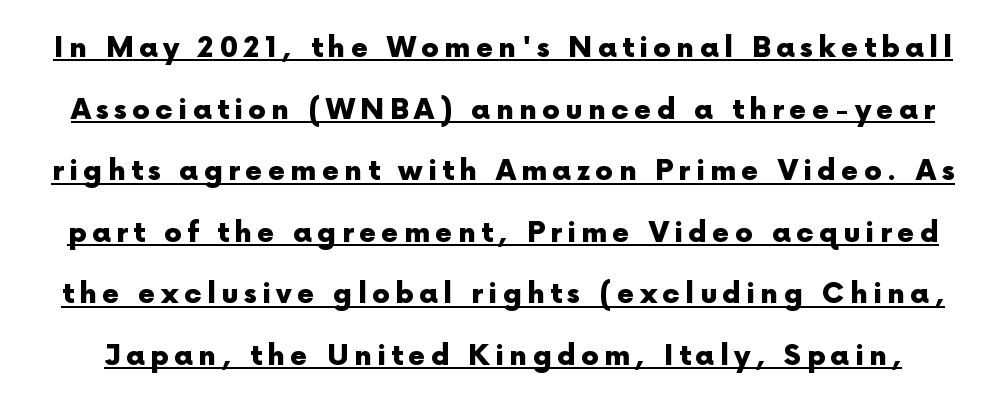
Designer's note — italics off, roman on. You could fit nearly another row in the gap between these rows. The text was rendered using a sans face with plain stroke endings. Set as a true bold cut, around the 700 mark.
